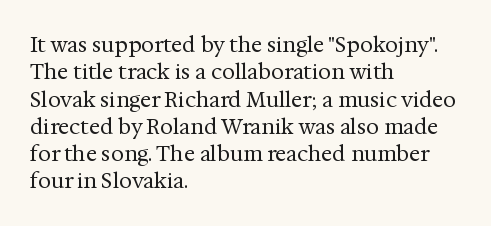
{"italic": "no", "bold": "no", "underline": "no", "align": "left", "line_spacing": "normal", "line_spacing_ratio": 1.3, "letter_spacing": "normal", "letter_spacing_em": 0.0, "glyph_px": 21}
